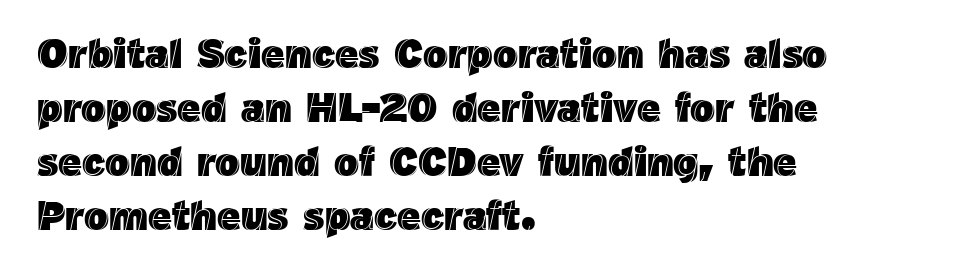
Q: Is the text italic (slanted)? A: No, it is upright.
Q: Is the text underlined? A: No.
Q: How is the paragraph aligned? A: Left-aligned.
Q: Is the spacing between letters normal or unusually wide? A: Normal.
Q: Is the spacing between lines tight, normal or loose? A: Normal.
Q: Width (condensed, normal, or wide)? A: Normal.
Q: x-height? A: Medium.
Q: Monospaced? A: No.
